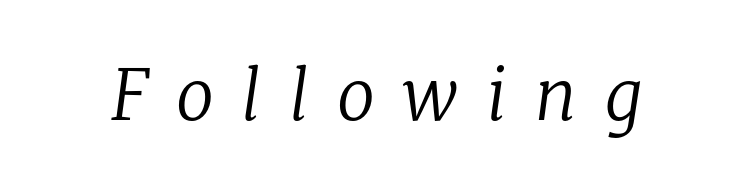
The image shows 69 px regular-weight serif type, italic (leaning right); set unusually wide letter spacing (+0.4 em), not underlined; low stroke contrast and a medium x-height.
